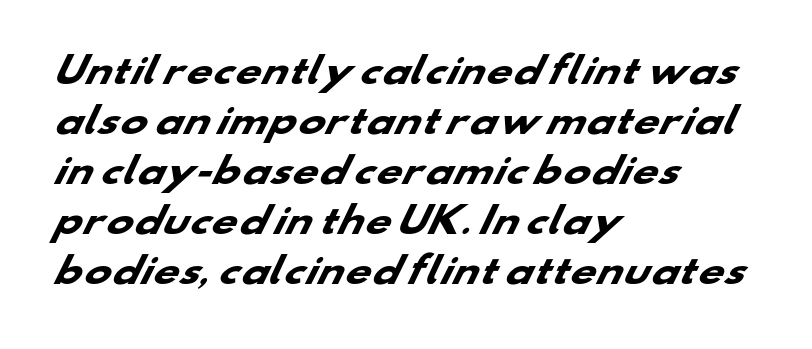
Q: Is the text bold? A: Yes.
Q: Is the typeface a serif or a sans-serif typeface? A: Sans-serif.
Q: Is the text underlined? A: No.
Q: How is the paragraph aligned? A: Left-aligned.
Q: Is the spacing between letters normal or unusually wide? A: Normal.
Q: Is the spacing between lines tight, normal or loose? A: Normal.
Q: Width (condensed, normal, or wide)? A: Wide.
Q: Stroke contrast? A: Low.
Q: x-height? A: Small.
Q: Monospaced? A: No.
